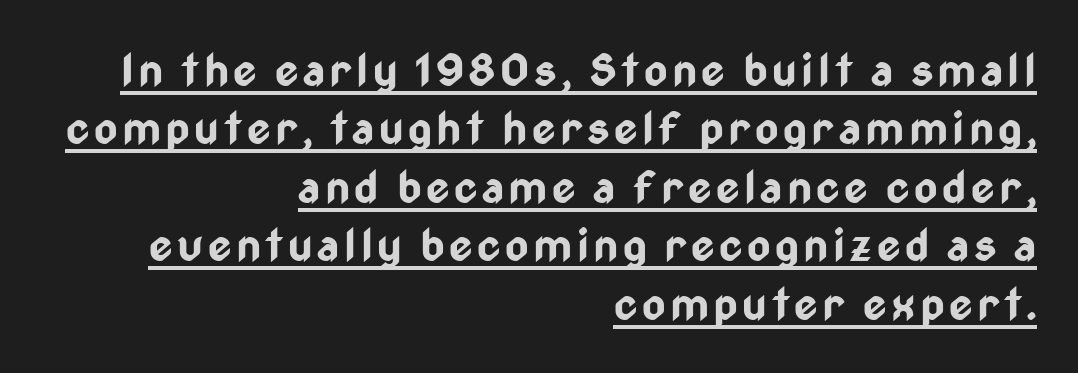
The image shows 45 px bold, condensed sans-serif type, upright; set right-aligned, normal line spacing (1.3x), underlined; low stroke contrast and a medium x-height.
